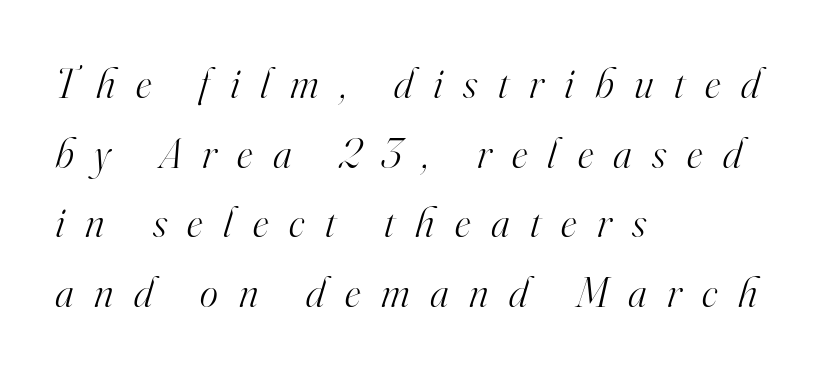
{"serif": "yes", "italic": "yes", "lean": "right", "slant_degrees": 16, "bold": "no", "weight": "light", "width": "normal", "stroke_contrast": "high", "x_height": "small", "monospaced": "no", "underline": "no", "align": "left", "line_spacing": "normal", "line_spacing_ratio": 1.62, "letter_spacing": "wide", "letter_spacing_em": 0.48, "glyph_px": 43}
